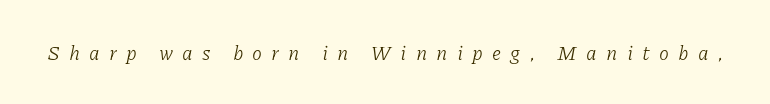
The image shows 20 px text type, italic (leaning right); set unusually wide letter spacing (+0.46 em), not underlined.
